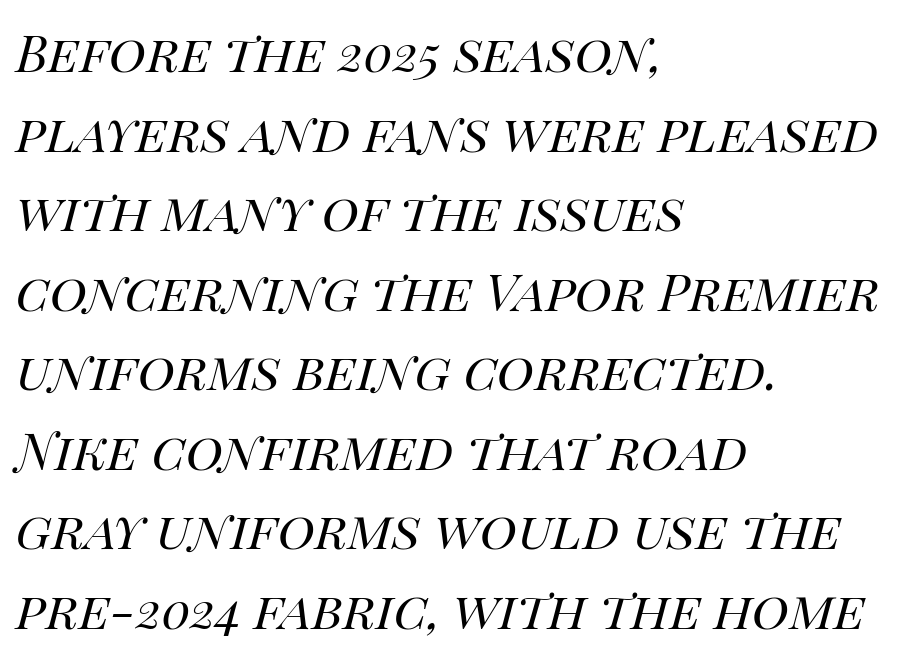
The image shows 51 px regular-weight type, italic (leaning right); set left-aligned, normal line spacing (1.56x), normal letter spacing, not underlined; high stroke contrast and a large x-height.
